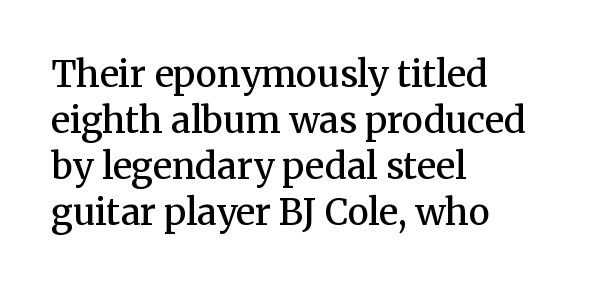
Regarding serifs, this sample has them. Nobody drew a line under any word here. This sample keeps an unexceptional amount of space between lines. Each letter keeps its own natural width here, so spacing adapts to shape. This sample uses plain, unmodified letter spacing.
